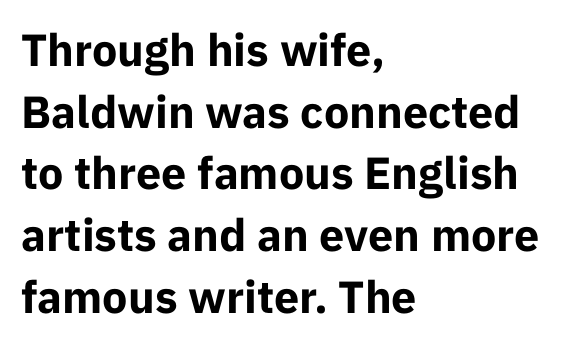
{"serif": "no", "italic": "no", "bold": "yes", "weight": "bold", "width": "normal", "stroke_contrast": "low", "x_height": "medium", "monospaced": "no", "underline": "no", "align": "left", "line_spacing": "normal", "line_spacing_ratio": 1.37, "letter_spacing": "normal", "letter_spacing_em": 0.0, "glyph_px": 45}
